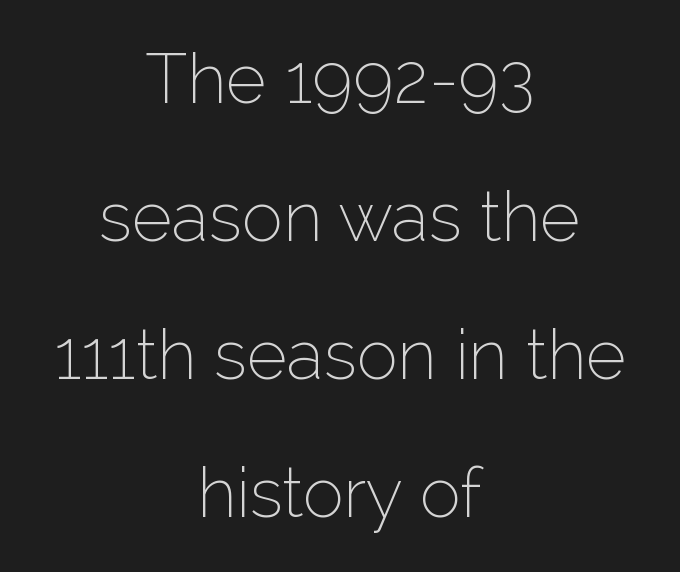
The image shows 69 px thin sans-serif type, upright; set centered, loose line spacing (2.0x), normal letter spacing, not underlined; low stroke contrast and a medium x-height.
